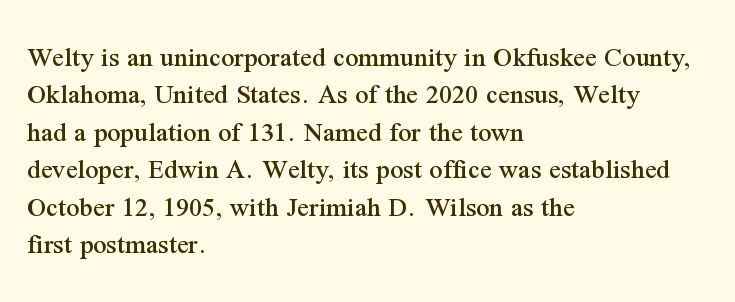
The image shows 29 px serif type, upright; set left-aligned, normal line spacing (1.29x), normal letter spacing, not underlined; medium stroke contrast and a medium x-height.
